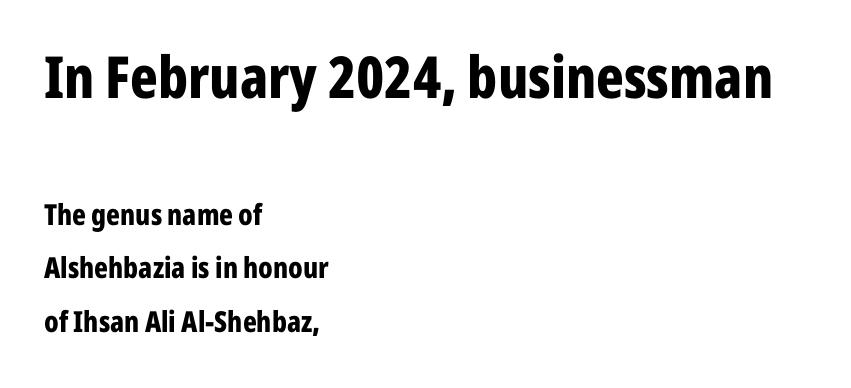
The image shows 58 px bold, condensed sans-serif type, upright; set left-aligned, line spacing 1.85x, normal letter spacing, not underlined; the first (top) block is 2.0x larger; low stroke contrast and a medium x-height.
